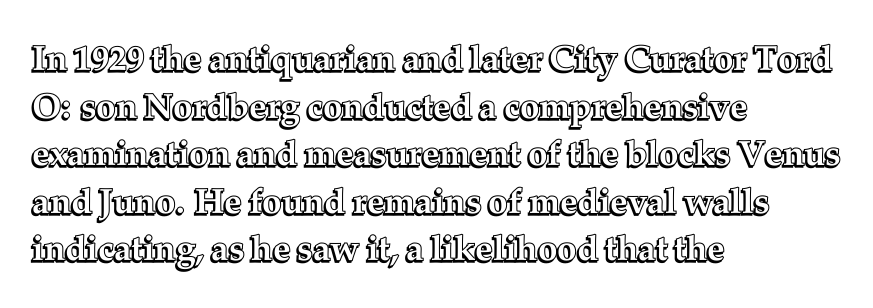
When letters stand straight like this, we call the style roman or upright. Line starts are locked; line ends wander. Note the varied advance widths — an 'i' is clearly narrower than an 'm'. The passage shown is not underscored anywhere. The type is set solid horizontally, with unmodified tracking. Compared with typical paragraphs, the rows here are spaced about the same.
